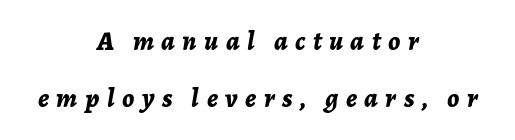
Q: Is the text bold? A: Yes.
Q: Is the text italic (slanted)? A: Yes, it leans right by about 7 degrees.
Q: Is the text underlined? A: No.
Q: How is the paragraph aligned? A: Centered.
Q: Is the spacing between letters normal or unusually wide? A: Unusually wide.
Q: Is the spacing between lines tight, normal or loose? A: Loose.
